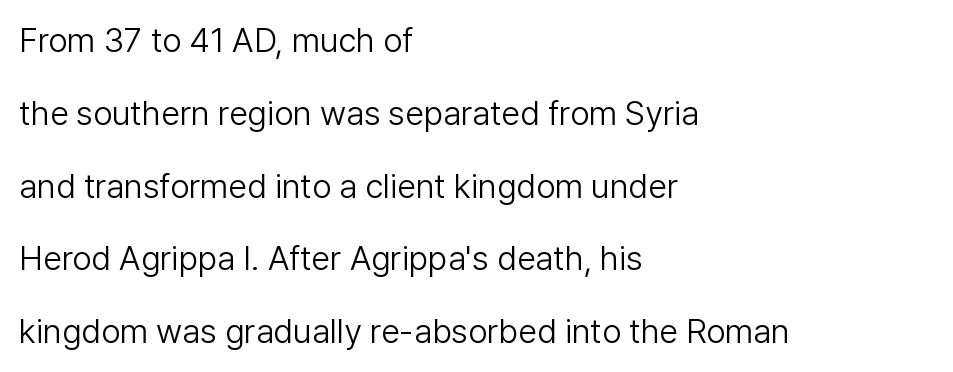
Q: Is the text bold? A: No.
Q: Is the text italic (slanted)? A: No, it is upright.
Q: Is the typeface a serif or a sans-serif typeface? A: Sans-serif.
Q: Is the text underlined? A: No.
Q: How is the paragraph aligned? A: Left-aligned.
Q: Is the spacing between letters normal or unusually wide? A: Normal.
Q: Is the spacing between lines tight, normal or loose? A: Loose.
Q: Width (condensed, normal, or wide)? A: Normal.
Q: Stroke contrast? A: Low.
Q: x-height? A: Medium.
Q: Monospaced? A: No.
